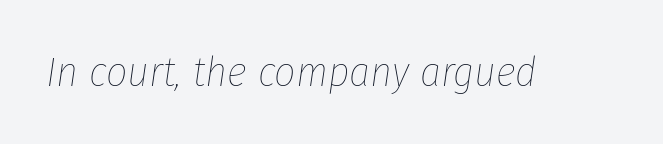
The image shows 42 px thin, condensed type, italic (leaning right); set normal letter spacing, not underlined; low stroke contrast and a medium x-height.
